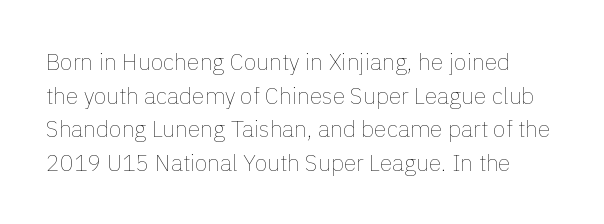
The image shows 23 px text type, upright; set normal line spacing (1.46x), normal letter spacing, not underlined.
